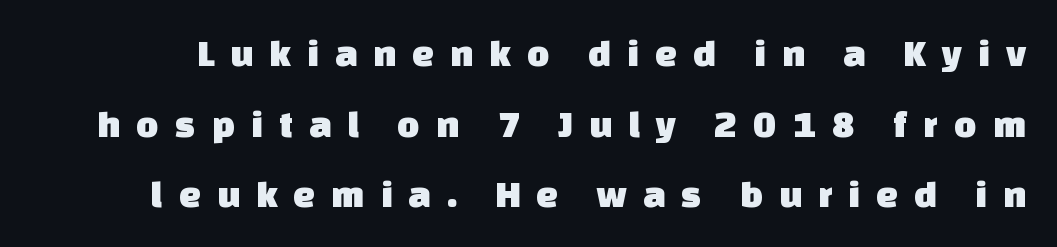
The string is rendered with underlining switched off. Stroke terminals: plain, sans-serif. The rendering uses natural spacing where letterforms have individual widths. Display-style spreading of the glyphs; the letterfit is very open.
